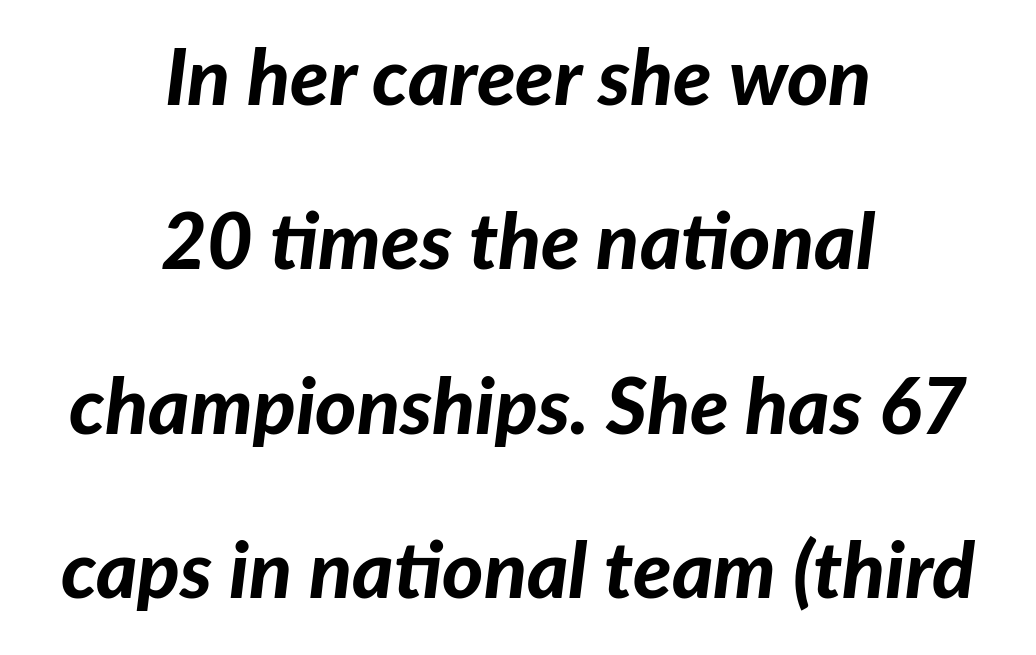
The letters sit at their default tracking, neither squeezed nor spread. This sample trades compactness for vertical openness between lines. Unmarked baselines from the first word to the last. Caption: multi-line text, centered on the measure. Look at the stroke-to-counter ratio: heavy, a bold. Would a proofreader flag this as italicized? Yes.
